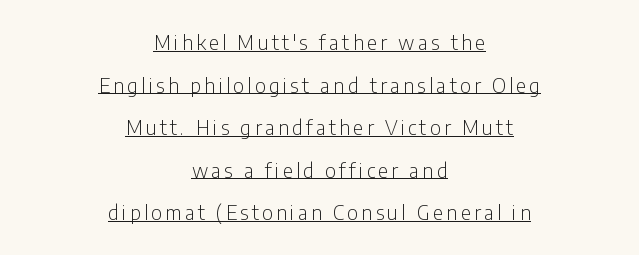
The image shows 20 px text type, upright; set centered, loose line spacing (2.13x), underlined.
